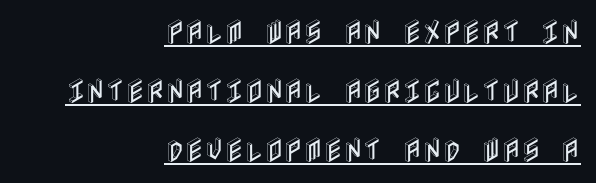
The image shows 27 px text type, upright; set right-aligned, loose line spacing (2.19x), normal letter spacing, underlined.
